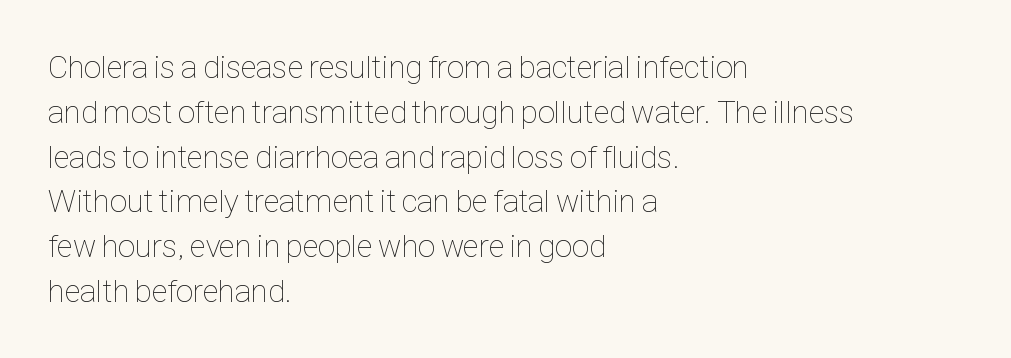
The image shows 32 px thin, condensed type, upright; set left-aligned, normal line spacing (1.4x), normal letter spacing, not underlined; low stroke contrast and a medium x-height.
